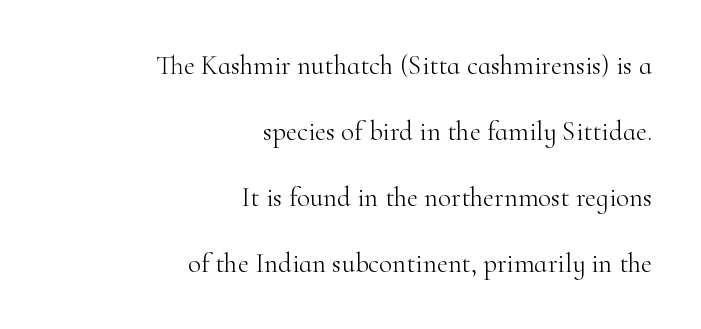
{"italic": "no", "bold": "no", "underline": "no", "align": "right", "line_spacing": "loose", "line_spacing_ratio": 2.44, "letter_spacing": "normal", "letter_spacing_em": 0.0, "glyph_px": 27}
